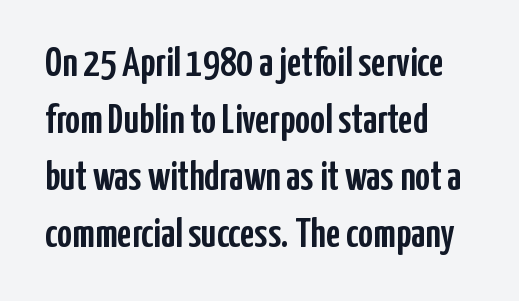
The image shows 41 px condensed sans-serif type, upright; set left-aligned, normal line spacing (1.39x), normal letter spacing, not underlined; low stroke contrast and a medium x-height.
